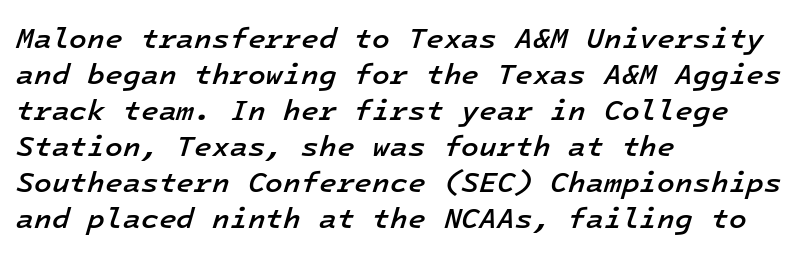
Q: Is the text bold? A: Semi-bold.
Q: Is the text italic (slanted)? A: Yes, it leans right by about 16 degrees.
Q: Is the text underlined? A: No.
Q: How is the paragraph aligned? A: Left-aligned.
Q: Is the spacing between letters normal or unusually wide? A: Normal.
Q: Width (condensed, normal, or wide)? A: Normal.
Q: Stroke contrast? A: Low.
Q: x-height? A: Medium.
Q: Monospaced? A: Yes.
